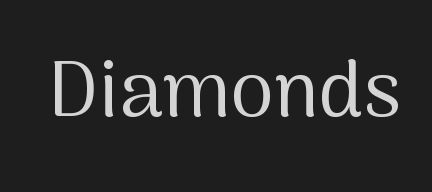
Q: Is the text bold? A: No.
Q: Is the text italic (slanted)? A: No, it is upright.
Q: Is the typeface a serif or a sans-serif typeface? A: Sans-serif.
Q: Is the text underlined? A: No.
Q: Is the spacing between letters normal or unusually wide? A: Normal.
Q: Width (condensed, normal, or wide)? A: Normal.
Q: Stroke contrast? A: Medium.
Q: x-height? A: Medium.
Q: Monospaced? A: No.
